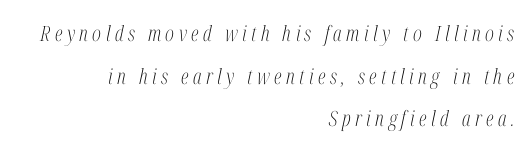
{"italic": "yes", "lean": "right", "slant_degrees": 12, "bold": "no", "underline": "no", "align": "right", "line_spacing": "loose", "line_spacing_ratio": 2.03, "letter_spacing": "wide", "letter_spacing_em": 0.21, "glyph_px": 21}
